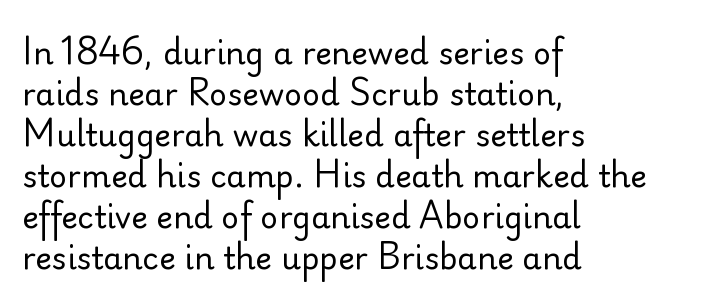
Q: Is the text bold? A: No.
Q: Is the text italic (slanted)? A: No, it is upright.
Q: Is the typeface a serif or a sans-serif typeface? A: Sans-serif.
Q: Is the text underlined? A: No.
Q: How is the paragraph aligned? A: Left-aligned.
Q: Is the spacing between letters normal or unusually wide? A: Normal.
Q: Is the spacing between lines tight, normal or loose? A: Normal.
Q: Width (condensed, normal, or wide)? A: Normal.
Q: Stroke contrast? A: Low.
Q: x-height? A: Small.
Q: Monospaced? A: No.
